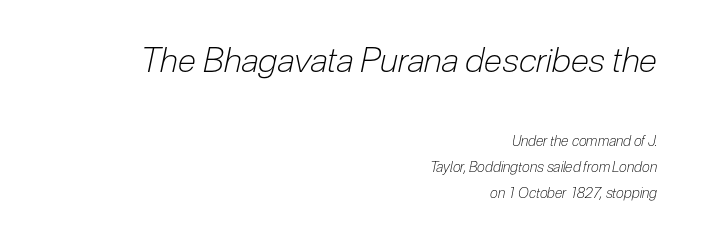
{"italic": "yes", "lean": "right", "slant_degrees": 12, "bold": "no", "weight": "light", "width": "condensed", "stroke_contrast": "low", "x_height": "medium", "monospaced": "no", "underline": "no", "align": "right", "line_spacing_ratio": 1.85, "letter_spacing": "normal", "letter_spacing_em": 0.0, "larger_block": "first", "size_ratio": 2.43, "glyph_px": 34}
